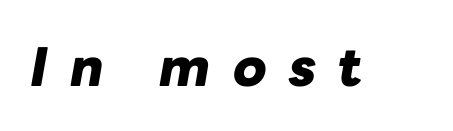
The image shows 53 px heavy type, italic (leaning right); set unusually wide letter spacing (+0.42 em), not underlined; low stroke contrast and a medium x-height.
